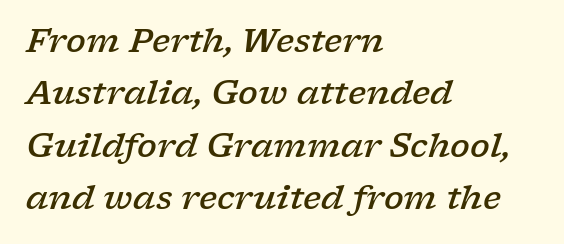
The image shows 33 px semibold, wide serif type, italic (leaning right); set left-aligned, normal line spacing (1.59x), normal letter spacing, not underlined; low stroke contrast and a medium x-height.
